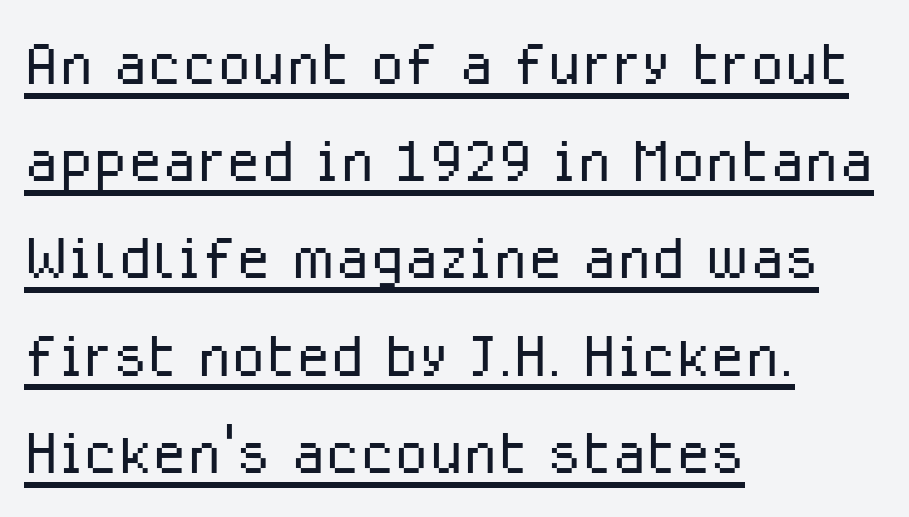
Q: Is the text bold? A: No.
Q: Is the text italic (slanted)? A: No, it is upright.
Q: Is the typeface a serif or a sans-serif typeface? A: Sans-serif.
Q: Is the text underlined? A: Yes.
Q: How is the paragraph aligned? A: Left-aligned.
Q: Is the spacing between letters normal or unusually wide? A: Normal.
Q: Width (condensed, normal, or wide)? A: Normal.
Q: Stroke contrast? A: Low.
Q: x-height? A: Medium.
Q: Monospaced? A: No.
